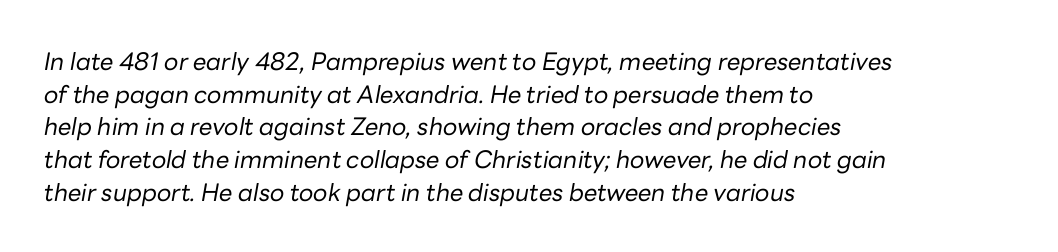
{"italic": "yes", "lean": "right", "slant_degrees": 10, "bold": "no", "underline": "no", "align": "left", "line_spacing": "normal", "line_spacing_ratio": 1.36, "letter_spacing": "normal", "letter_spacing_em": 0.0, "glyph_px": 24}
